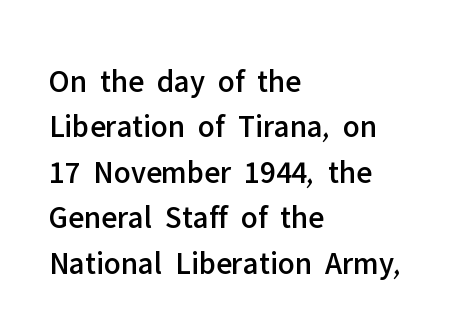
Serif or sans? Sans — the stroke terminals are bare. Rule under the text: the space is simply empty. The letters advance in unequal steps, a hallmark of proportional type. Tracking value appears to be zero — textbook default spacing.
